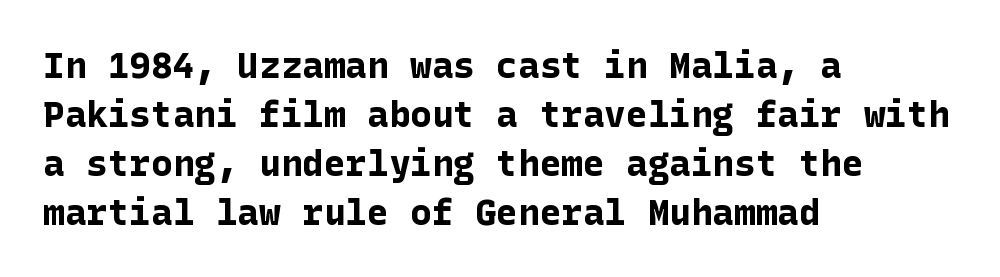
The image shows 36 px bold sans-serif type, upright; set left-aligned, normal line spacing (1.36x), normal letter spacing, not underlined; low stroke contrast and a medium x-height.
